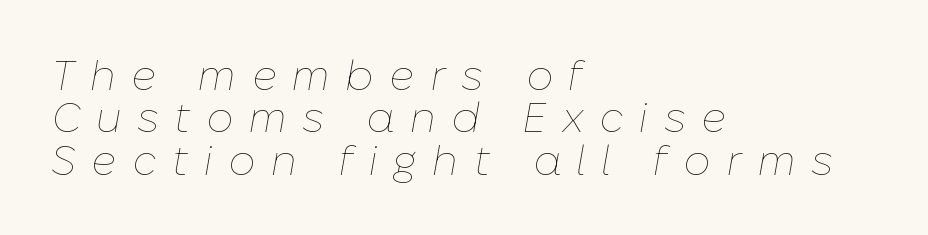
Q: Is the text bold? A: No.
Q: Is the text italic (slanted)? A: Yes, it leans right by about 10 degrees.
Q: Is the text underlined? A: No.
Q: How is the paragraph aligned? A: Left-aligned.
Q: Is the spacing between letters normal or unusually wide? A: Unusually wide.
Q: Is the spacing between lines tight, normal or loose? A: Tight.
Q: Width (condensed, normal, or wide)? A: Normal.
Q: Stroke contrast? A: Low.
Q: x-height? A: Medium.
Q: Monospaced? A: No.
